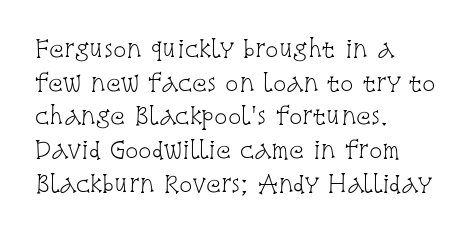
The image shows 22 px text type, upright; set left-aligned, normal line spacing (1.53x), normal letter spacing, not underlined.
